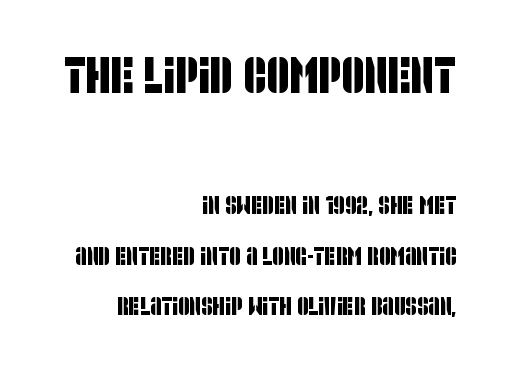
The image shows 50 px condensed sans-serif type; set right-aligned, loose line spacing (2.01x), normal letter spacing, not underlined; the first (top) block is 2.0x larger; low stroke contrast and a large x-height.
